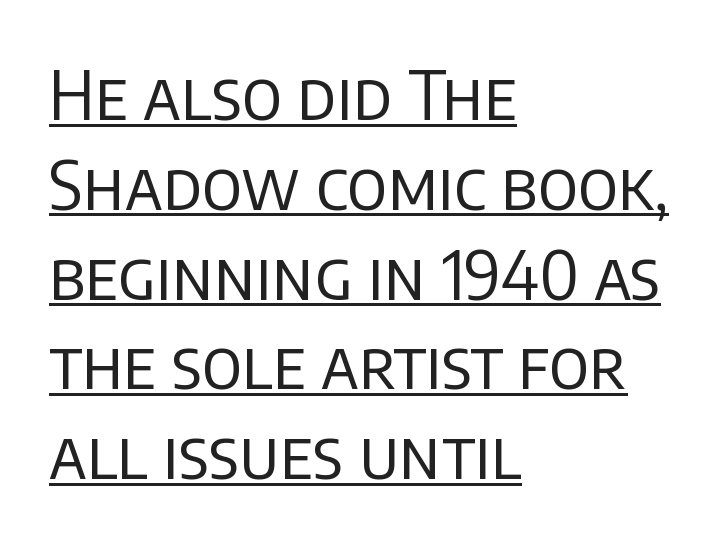
The image shows 68 px regular-weight sans-serif type, upright; set left-aligned, normal line spacing (1.32x), normal letter spacing, underlined; low stroke contrast and a large x-height.
